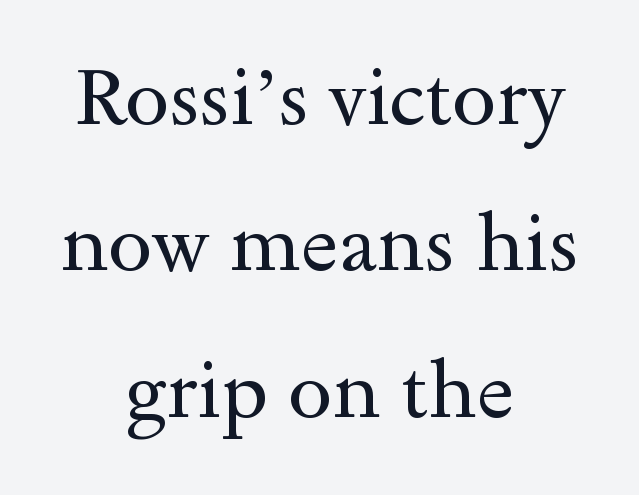
The image shows 80 px regular-weight, wide serif type, upright; set centered, line spacing 1.83x, normal letter spacing, not underlined; a small x-height.
